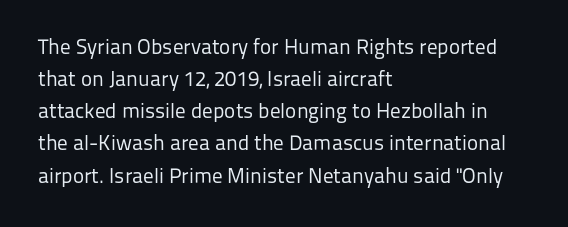
Is the block centered? No — it sits flush against the left margin. Honestly, the row spacing looks completely unremarkable. Check under the words: just untouched page. Ascenders rise straight up at ninety degrees. Nobody touched the tracking dial on this one.
